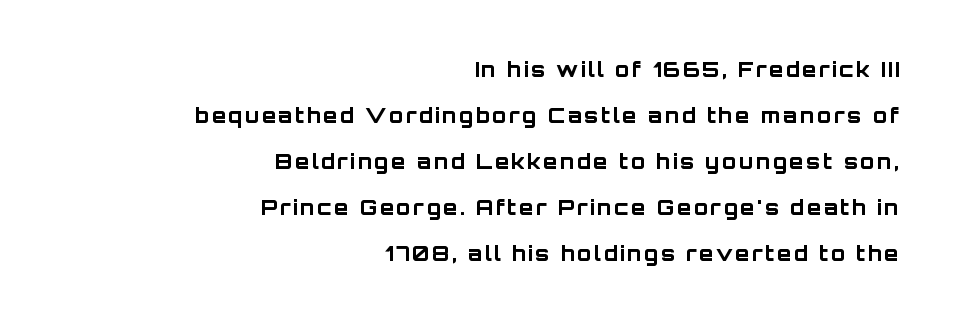
Q: Is the text bold? A: Yes.
Q: Is the text italic (slanted)? A: No, it is upright.
Q: Is the text underlined? A: No.
Q: How is the paragraph aligned? A: Right-aligned.
Q: Is the spacing between lines tight, normal or loose? A: Loose.
